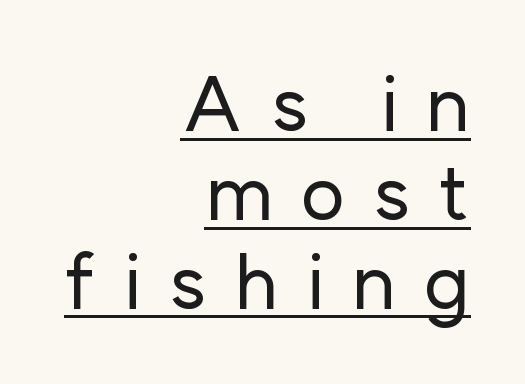
The image shows 76 px sans-serif type, upright; set right-aligned, line spacing 1.17x, unusually wide letter spacing (+0.36 em), underlined; low stroke contrast and a medium x-height.
